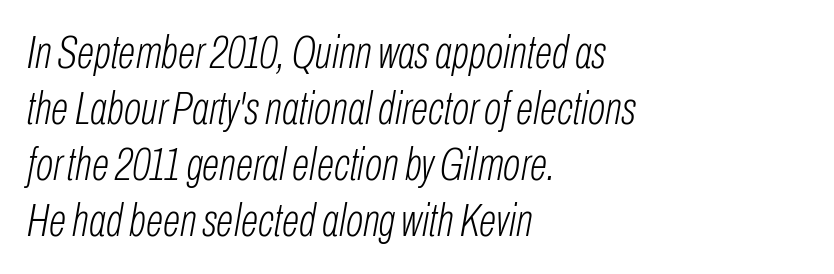
{"italic": "yes", "lean": "right", "slant_degrees": 10, "bold": "no", "weight": "light", "width": "condensed", "stroke_contrast": "low", "x_height": "medium", "monospaced": "no", "underline": "no", "align": "left", "line_spacing_ratio": 1.22, "letter_spacing": "normal", "letter_spacing_em": 0.0, "glyph_px": 46}
